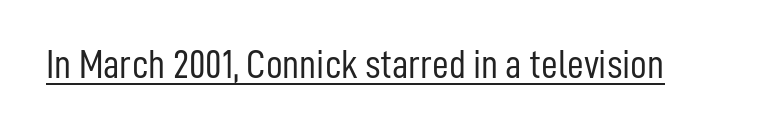
What decoration does the sample have? An underline. Stroke thickness stays within the range of a standard reading face or lighter. Think of a printed novel: that variable character pitch is what you see here. I'd call this a sans setting — the letters go barefoot.
